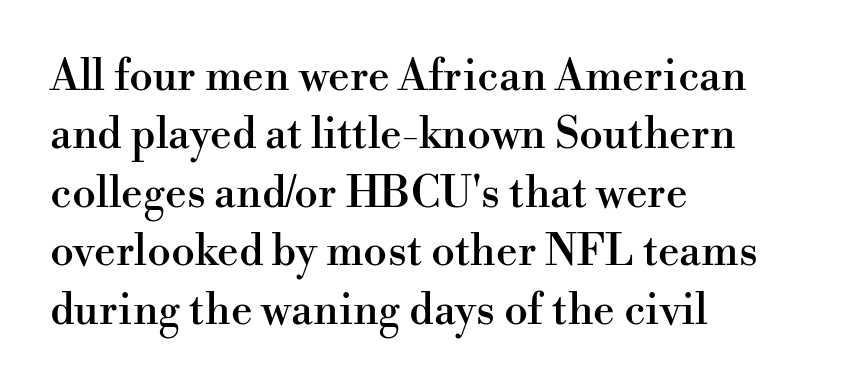
The image shows 43 px serif type, upright; set left-aligned, normal line spacing (1.36x), normal letter spacing, not underlined; high stroke contrast and a small x-height.
